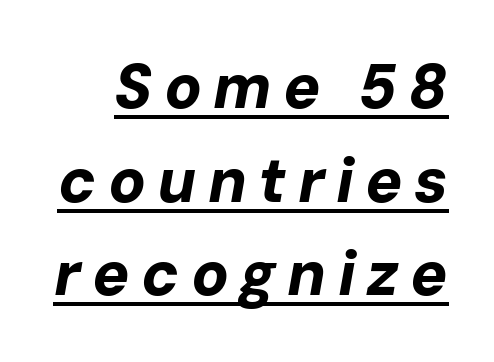
Q: Is the text bold? A: Yes.
Q: Is the text italic (slanted)? A: Yes, it leans right by about 10 degrees.
Q: Is the text underlined? A: Yes.
Q: Is the spacing between lines tight, normal or loose? A: Normal.
Q: Width (condensed, normal, or wide)? A: Normal.
Q: Stroke contrast? A: Low.
Q: x-height? A: Medium.
Q: Monospaced? A: No.
